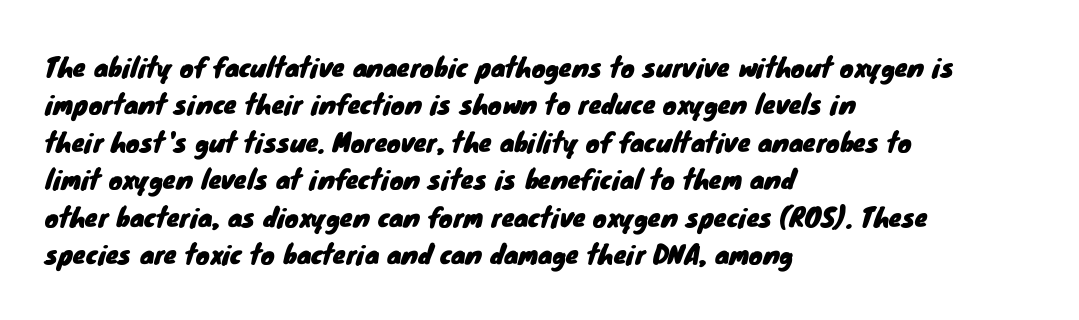
Q: Is the text underlined? A: No.
Q: How is the paragraph aligned? A: Left-aligned.
Q: Is the spacing between letters normal or unusually wide? A: Normal.
Q: Is the spacing between lines tight, normal or loose? A: Normal.
